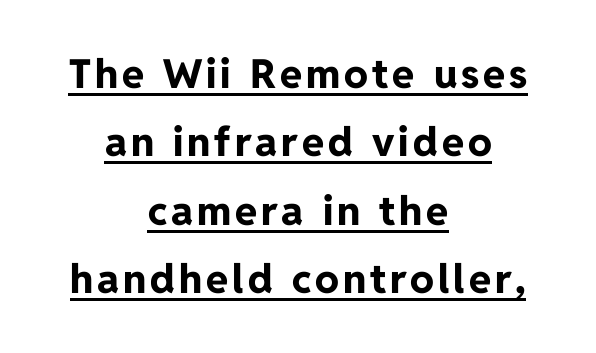
{"serif": "no", "italic": "no", "bold": "yes", "weight": "bold", "width": "normal", "stroke_contrast": "low", "x_height": "medium", "monospaced": "no", "underline": "yes", "align": "center", "line_spacing_ratio": 1.71, "glyph_px": 40}
